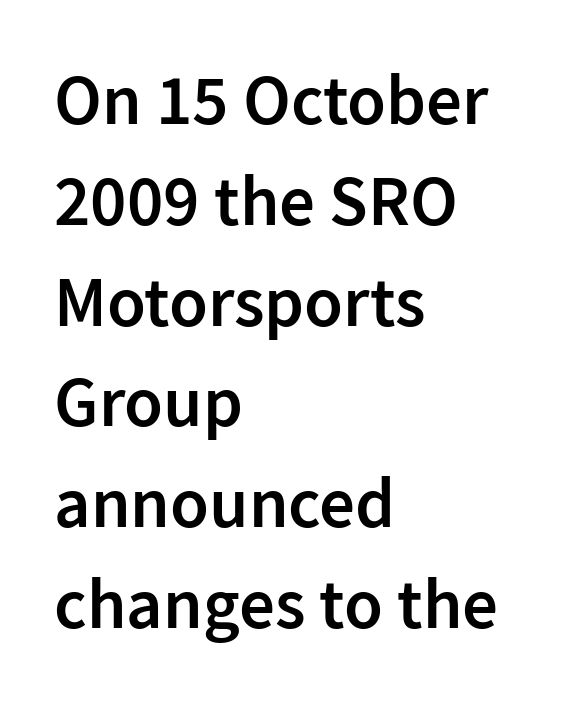
Unlike italic type, these characters show no tilt at all. Descender tails drop into unmarked territory. Do the characters align in a grid? No, the font is proportional. These lines carry some extra weight — a demibold, not a full bold.
